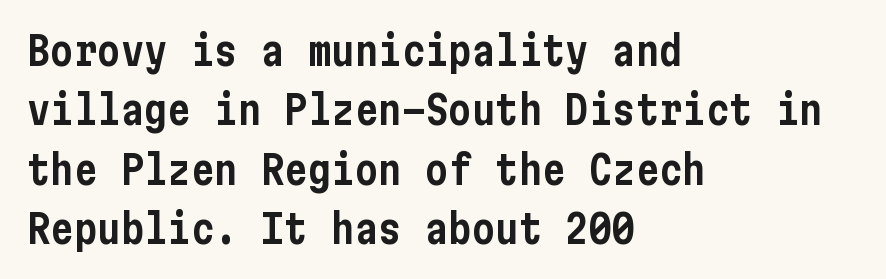
{"serif": "no", "italic": "no", "width": "condensed", "stroke_contrast": "low", "x_height": "medium", "underline": "no", "align": "left", "line_spacing": "normal", "line_spacing_ratio": 1.52, "letter_spacing": "normal", "letter_spacing_em": 0.0, "glyph_px": 39}
